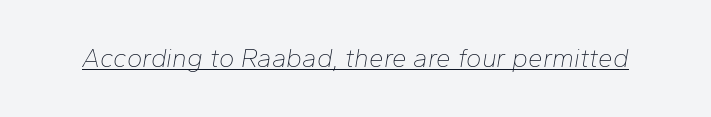
{"italic": "yes", "lean": "right", "slant_degrees": 10, "bold": "no", "underline": "yes", "letter_spacing": "normal", "letter_spacing_em": 0.0, "glyph_px": 26}
